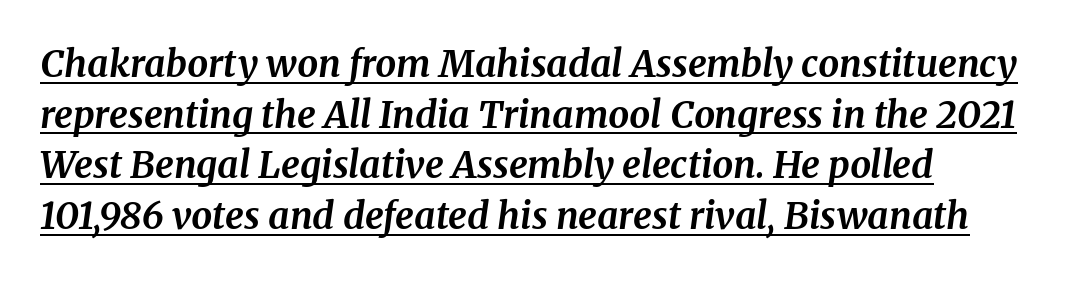
The image shows 37 px bold serif type, italic (leaning right); set left-aligned, normal line spacing (1.37x), normal letter spacing, underlined; medium stroke contrast and a medium x-height.
